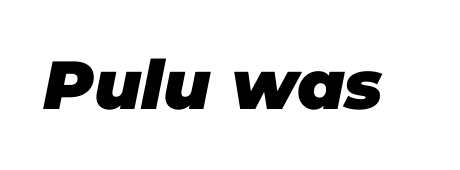
{"italic": "yes", "lean": "right", "slant_degrees": 11, "bold": "yes", "weight": "heavy", "width": "normal", "stroke_contrast": "low", "x_height": "large", "monospaced": "no", "underline": "no", "letter_spacing": "normal", "letter_spacing_em": 0.0, "glyph_px": 68}
